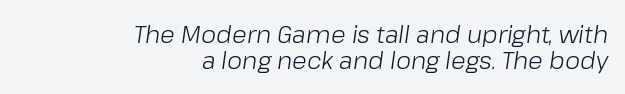
Q: Is the text bold? A: No.
Q: Is the text italic (slanted)? A: Yes, it leans right by about 8 degrees.
Q: Is the text underlined? A: No.
Q: How is the paragraph aligned? A: Right-aligned.
Q: Is the spacing between letters normal or unusually wide? A: Normal.
Q: Is the spacing between lines tight, normal or loose? A: Tight.
